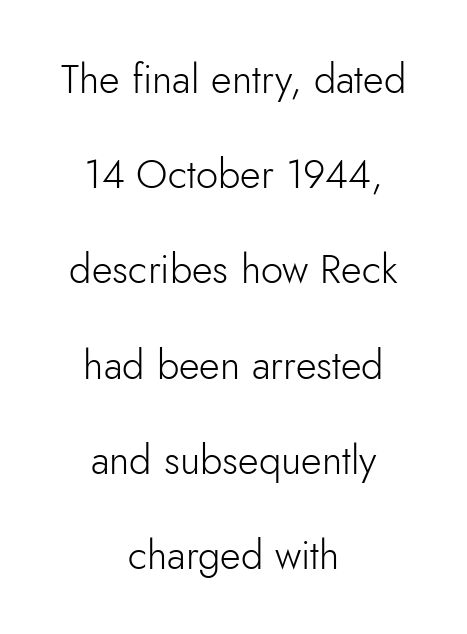
{"serif": "no", "italic": "no", "bold": "no", "weight": "light", "width": "normal", "stroke_contrast": "low", "x_height": "small", "monospaced": "no", "underline": "no", "align": "center", "line_spacing": "loose", "line_spacing_ratio": 2.38, "letter_spacing": "normal", "letter_spacing_em": 0.0, "glyph_px": 40}
